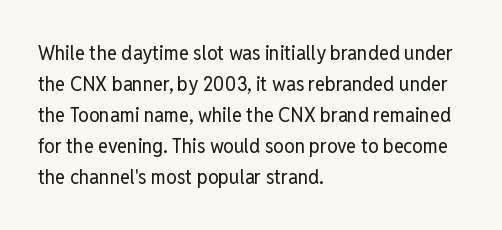
Q: Is the text bold? A: No.
Q: Is the text italic (slanted)? A: No, it is upright.
Q: Is the text underlined? A: No.
Q: How is the paragraph aligned? A: Left-aligned.
Q: Is the spacing between letters normal or unusually wide? A: Normal.
Q: Is the spacing between lines tight, normal or loose? A: Normal.
